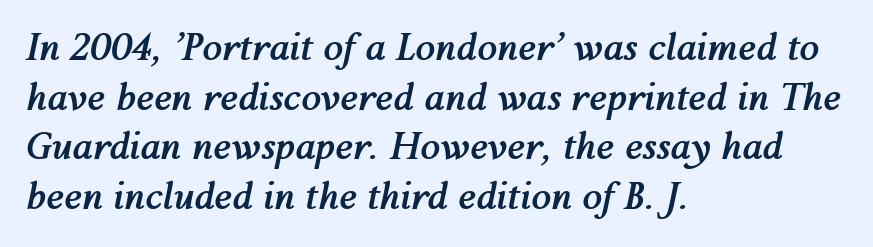
In terms of weight, the rendering is a true, heavy bold. Looking at the ascenders, they clearly lean. Character widths vary here, with narrow letters taking less room than wide ones. Visually the block forms a straight wall on the left and a jagged coastline on the right. Decoration check: the copy has no underline. Letter spacing: default.
